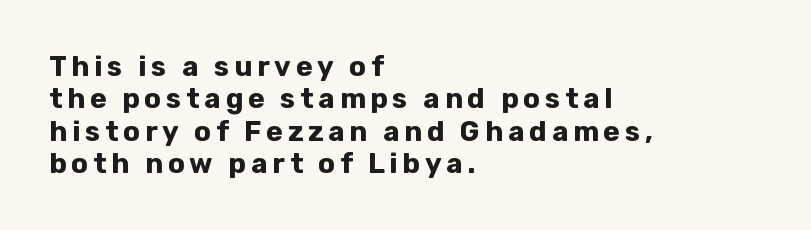
Q: Is the text bold? A: Yes.
Q: Is the text italic (slanted)? A: No, it is upright.
Q: Is the typeface a serif or a sans-serif typeface? A: Sans-serif.
Q: Is the text underlined? A: No.
Q: How is the paragraph aligned? A: Left-aligned.
Q: Width (condensed, normal, or wide)? A: Normal.
Q: Stroke contrast? A: Low.
Q: x-height? A: Medium.
Q: Monospaced? A: No.
